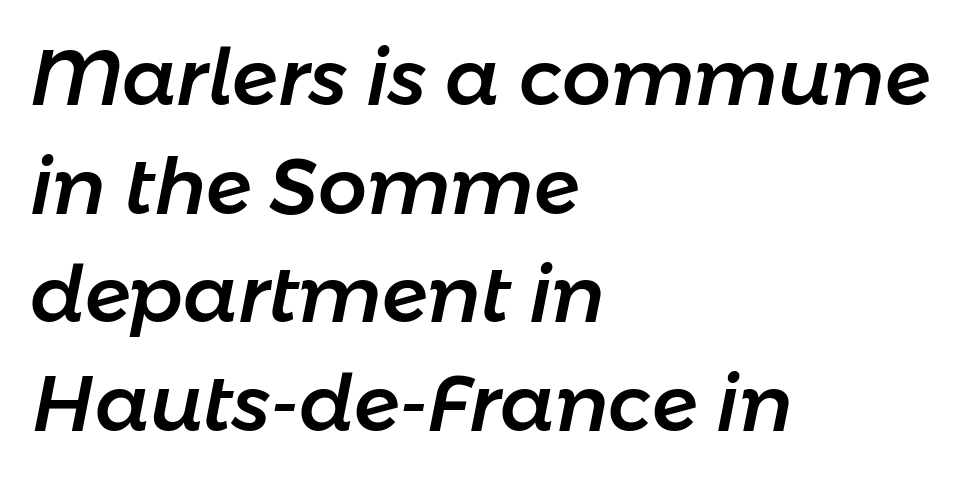
{"italic": "yes", "lean": "right", "slant_degrees": 11, "width": "normal", "stroke_contrast": "low", "x_height": "medium", "monospaced": "no", "underline": "no", "align": "left", "line_spacing": "normal", "line_spacing_ratio": 1.41, "letter_spacing": "normal", "letter_spacing_em": 0.0, "glyph_px": 77}
